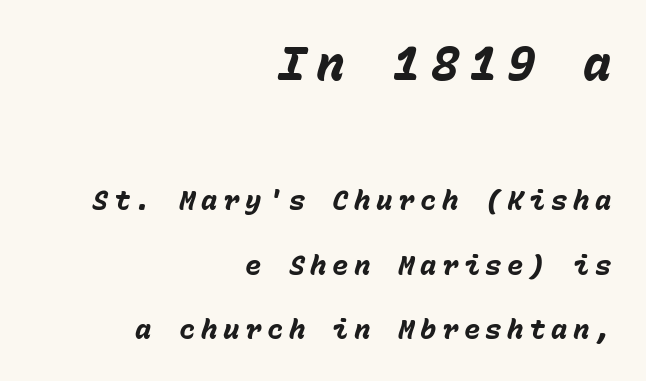
Stroke thickness is high; the sample reads as a true bold. Compared with typical paragraphs, the rows here are farther apart. You get the large type first, then a drop to smaller type. Note the uniform advance width — an 'i' takes as much space as an 'm'. Is the letter spacing exaggerated? Yes — the characters are pushed far apart.
